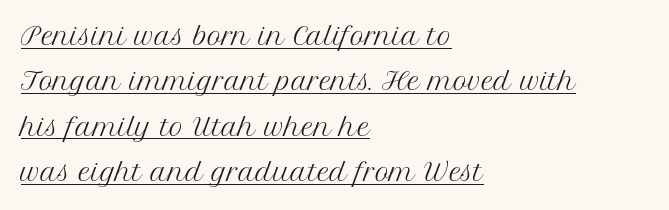
Q: Is the text bold? A: No.
Q: Is the text italic (slanted)? A: Yes.
Q: Is the text underlined? A: Yes.
Q: How is the paragraph aligned? A: Left-aligned.
Q: Is the spacing between letters normal or unusually wide? A: Normal.
